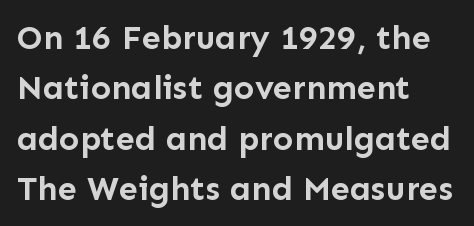
The image shows 34 px semibold sans-serif type, upright; set left-aligned, normal line spacing (1.48x), normal letter spacing, not underlined; low stroke contrast and a medium x-height.
